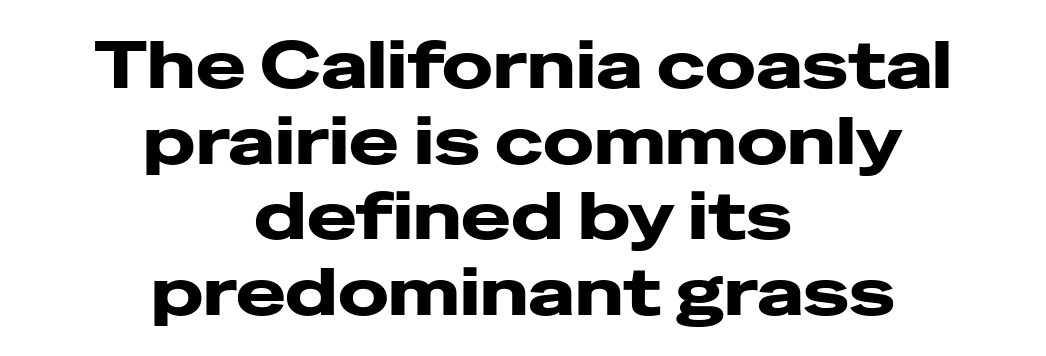
The lines are packed closely together with very little leading. Descenders are the only things crossing below the line. Serif or sans? Sans — the stroke terminals are bare. If you folded the block vertically in half, each line would mirror itself in length. Ordinary non-slanted type is in use.
